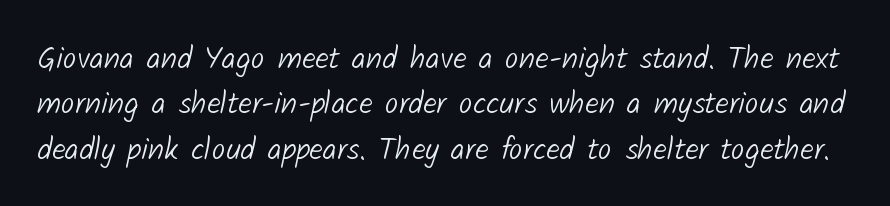
The letters advance in unequal steps, a hallmark of proportional type. The weight tops out at a normal text grade. Short note: letters normally spaced. The words here are not underlined. Horizontal bands of white between lines are of average thickness.
